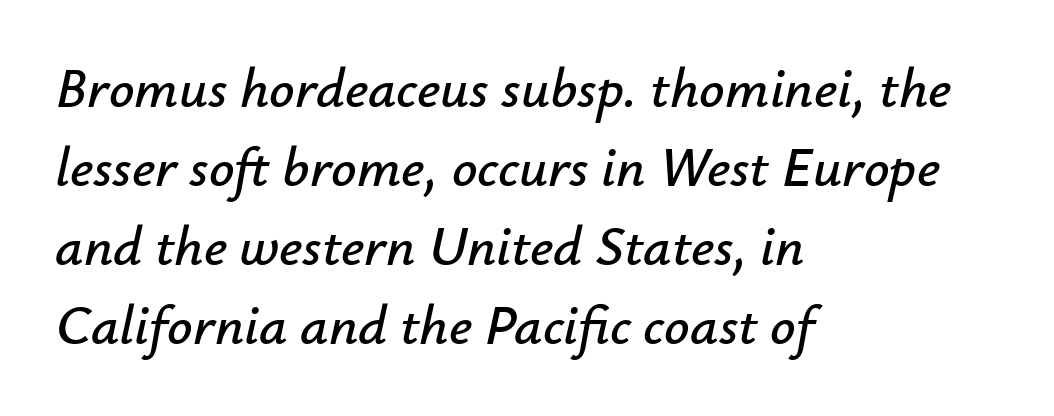
Q: Is the text italic (slanted)? A: Yes, it leans right by about 12 degrees.
Q: Is the text underlined? A: No.
Q: How is the paragraph aligned? A: Left-aligned.
Q: Is the spacing between letters normal or unusually wide? A: Normal.
Q: Is the spacing between lines tight, normal or loose? A: Normal.
Q: Width (condensed, normal, or wide)? A: Normal.
Q: Stroke contrast? A: Low.
Q: x-height? A: Small.
Q: Monospaced? A: No.
